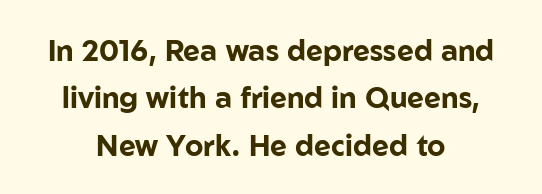
{"serif": "no", "italic": "no", "bold": "yes", "weight": "bold", "width": "normal", "stroke_contrast": "low", "x_height": "medium", "monospaced": "no", "underline": "no", "align": "center", "line_spacing": "normal", "line_spacing_ratio": 1.63, "letter_spacing": "normal", "letter_spacing_em": 0.0, "glyph_px": 29}
